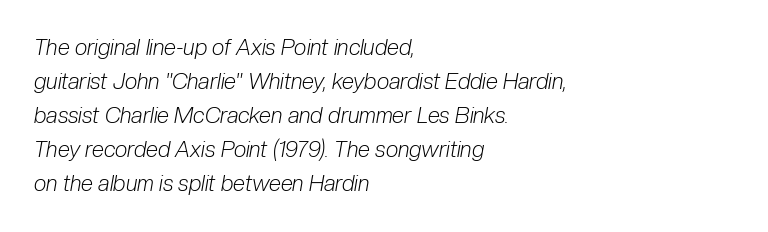
Q: Is the text bold? A: No.
Q: Is the text italic (slanted)? A: Yes, it leans right by about 10 degrees.
Q: Is the text underlined? A: No.
Q: How is the paragraph aligned? A: Left-aligned.
Q: Is the spacing between letters normal or unusually wide? A: Normal.
Q: Is the spacing between lines tight, normal or loose? A: Normal.
